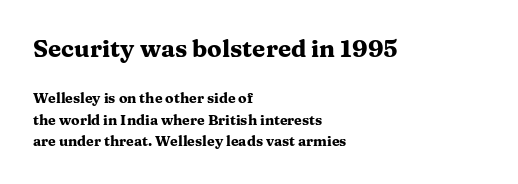
The image shows 24 px bold type, upright; set left-aligned, normal line spacing (1.54x), normal letter spacing, not underlined; the first (top) block is 1.71x larger.
